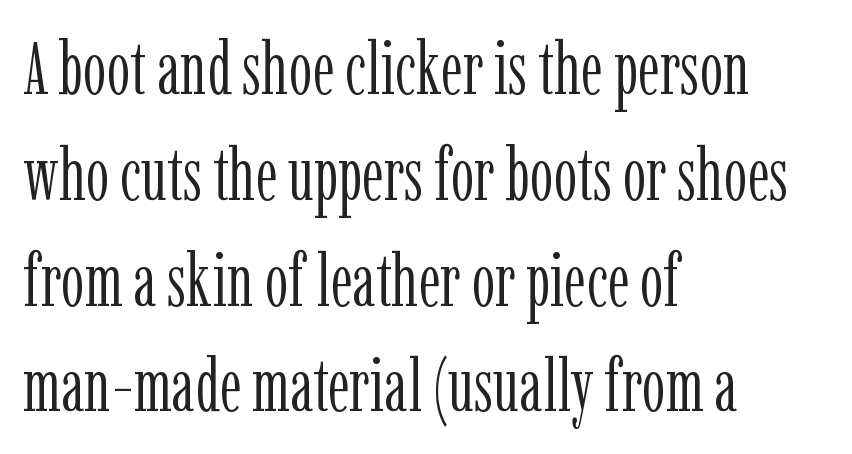
The image shows 74 px light, condensed serif type, upright; set left-aligned, normal line spacing (1.43x), normal letter spacing, not underlined; low stroke contrast and a medium x-height.
